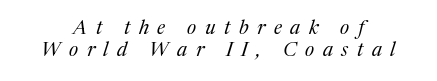
Q: Is the text bold? A: No.
Q: Is the text italic (slanted)? A: Yes, it leans right by about 17 degrees.
Q: Is the text underlined? A: No.
Q: Is the spacing between letters normal or unusually wide? A: Unusually wide.
Q: Is the spacing between lines tight, normal or loose? A: Tight.
